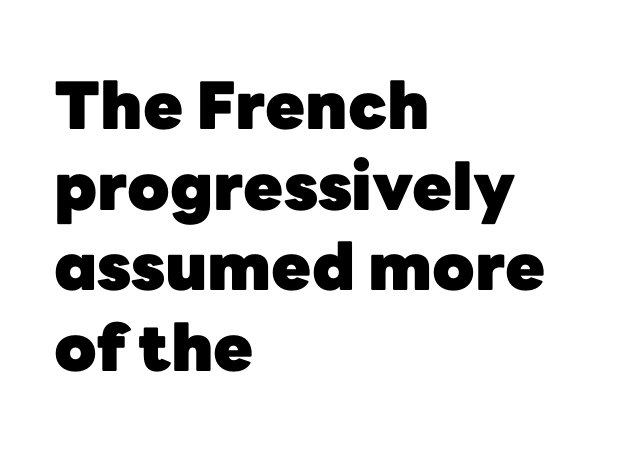
{"serif": "no", "italic": "no", "bold": "yes", "weight": "heavy", "width": "normal", "stroke_contrast": "low", "x_height": "medium", "monospaced": "no", "underline": "no", "align": "left", "line_spacing_ratio": 1.24, "letter_spacing": "normal", "letter_spacing_em": 0.0, "glyph_px": 65}
